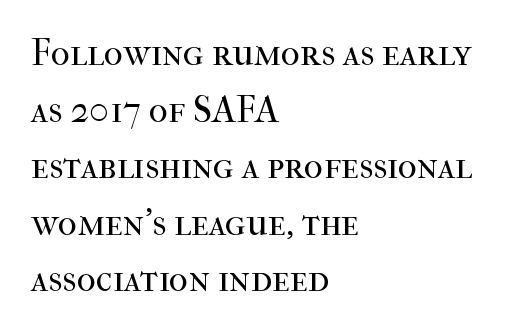
The image shows 37 px regular-weight serif type, upright; set left-aligned, normal line spacing (1.53x), normal letter spacing, not underlined; high stroke contrast and a medium x-height.
